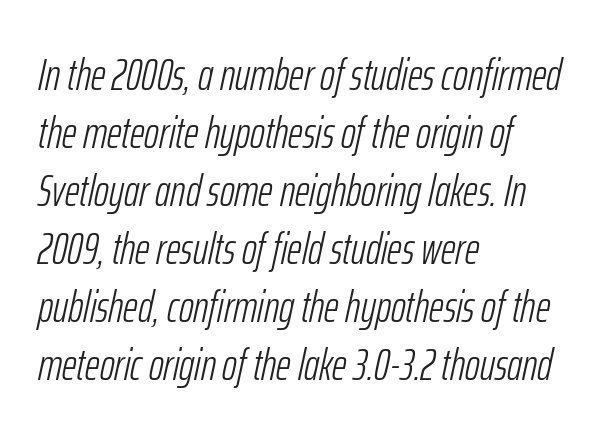
{"italic": "yes", "lean": "right", "slant_degrees": 12, "bold": "no", "weight": "light", "width": "condensed", "stroke_contrast": "low", "x_height": "medium", "monospaced": "no", "underline": "no", "align": "left", "line_spacing": "normal", "line_spacing_ratio": 1.29, "letter_spacing": "normal", "letter_spacing_em": 0.0, "glyph_px": 45}
